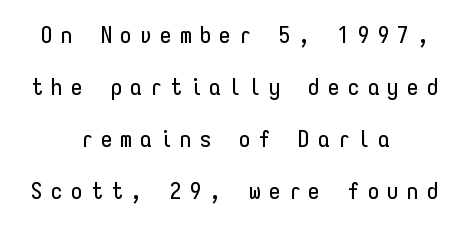
{"italic": "no", "underline": "no", "align": "center", "line_spacing": "loose", "line_spacing_ratio": 2.26, "letter_spacing": "wide", "letter_spacing_em": 0.36, "glyph_px": 23}
